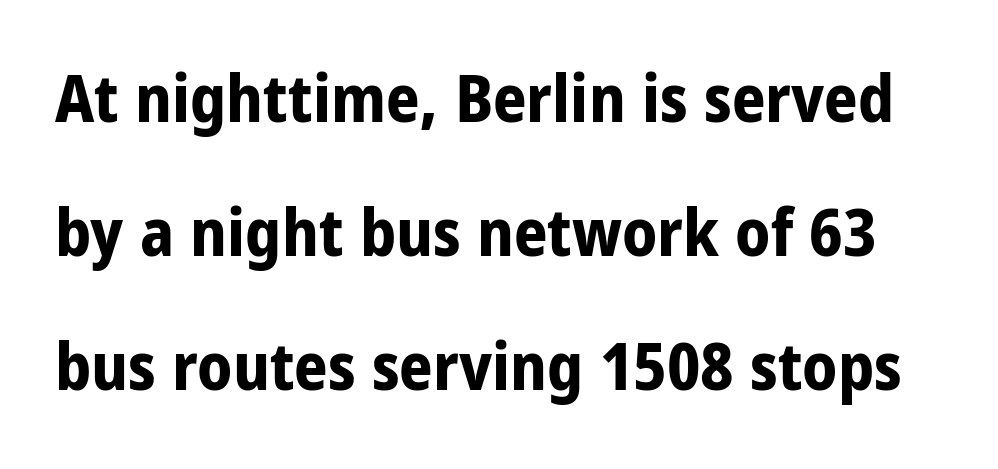
{"serif": "no", "italic": "no", "bold": "yes", "weight": "bold", "width": "condensed", "stroke_contrast": "low", "x_height": "large", "monospaced": "no", "underline": "no", "line_spacing": "loose", "line_spacing_ratio": 2.03, "letter_spacing": "normal", "letter_spacing_em": 0.0, "glyph_px": 66}
